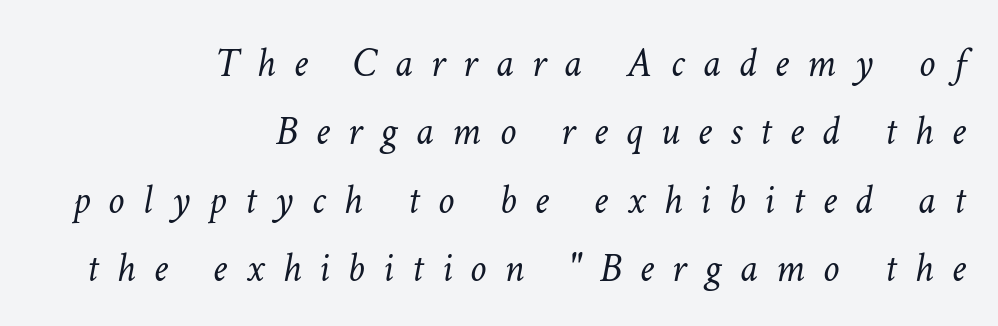
This sample is right-justified, so line beginnings fall wherever the words allow. Proportional: the letters do not fall into vertical columns. Students, note that the glyphs here are deliberately spaced far apart. Underline: absent. Is the type heavy? It reads as light-to-regular instead.
